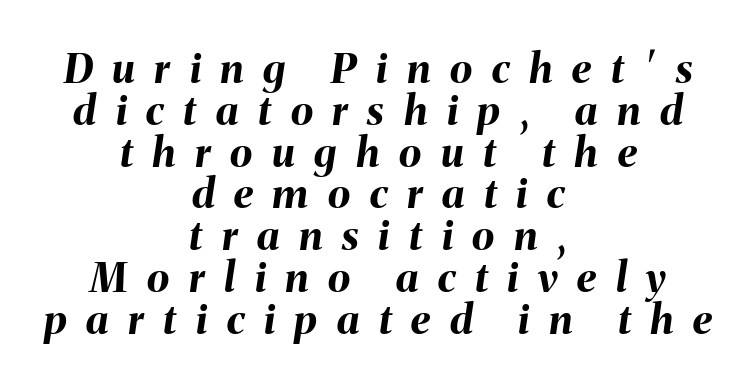
{"italic": "yes", "lean": "right", "slant_degrees": 8, "bold": "yes", "weight": "bold", "width": "normal", "stroke_contrast": "medium", "x_height": "medium", "monospaced": "no", "underline": "no", "align": "center", "line_spacing": "tight", "line_spacing_ratio": 1.02, "letter_spacing": "wide", "letter_spacing_em": 0.48, "glyph_px": 41}
